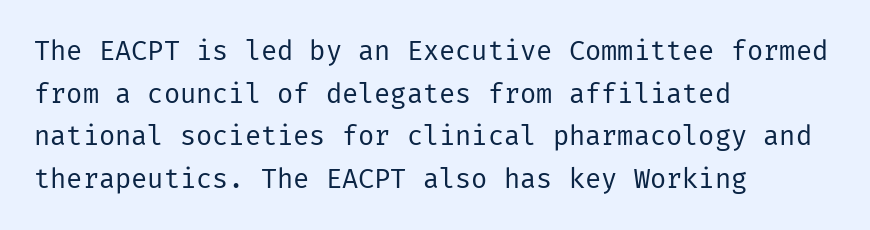
The ragged edge is on the right, which tells us the setting is flush left. Vertical strokes here are truly vertical. Heaviness? Minimal to ordinary, like unemphasized prose. Lines of text with bare space underneath.
